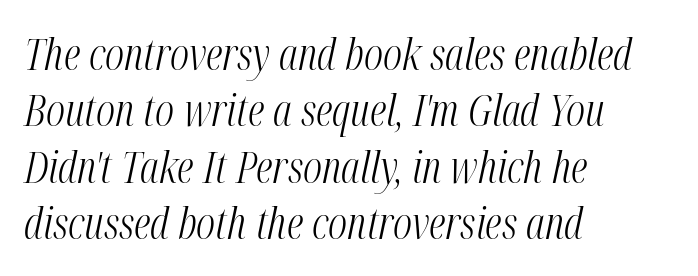
{"italic": "yes", "lean": "right", "slant_degrees": 12, "bold": "no", "weight": "light", "width": "condensed", "stroke_contrast": "medium", "x_height": "medium", "monospaced": "no", "underline": "no", "align": "left", "line_spacing": "normal", "line_spacing_ratio": 1.31, "letter_spacing": "normal", "letter_spacing_em": 0.0, "glyph_px": 43}
